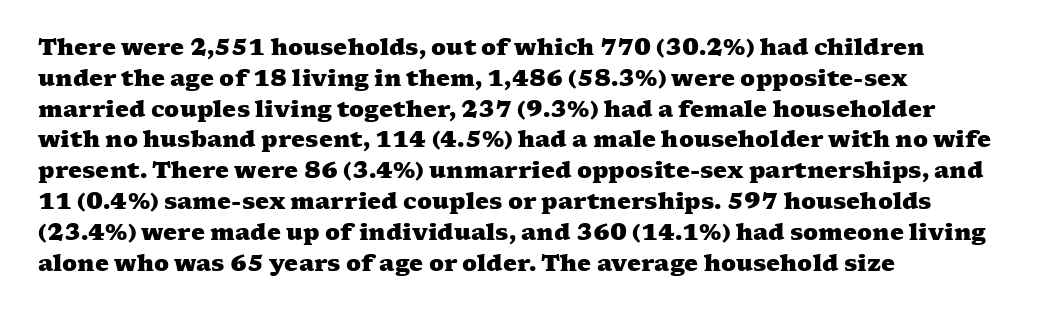
Typesetter's note: full bold, strokes at maximum text heaviness. Line spacing here is normal. Horizontally, the lines are justified to the leading edge only. The type is set solid horizontally, with unmodified tracking.
